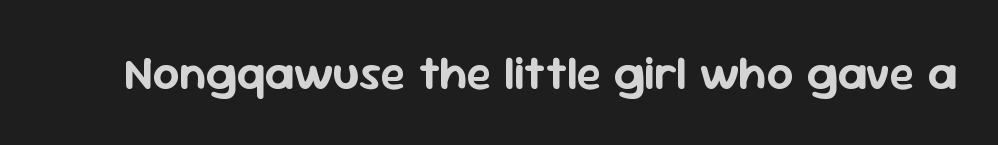
Each letter keeps its own natural width here, so spacing adapts to shape. A typesetter would label this face a sans. Bare-footed words on every line. The passage shown has conventional tracking throughout.
